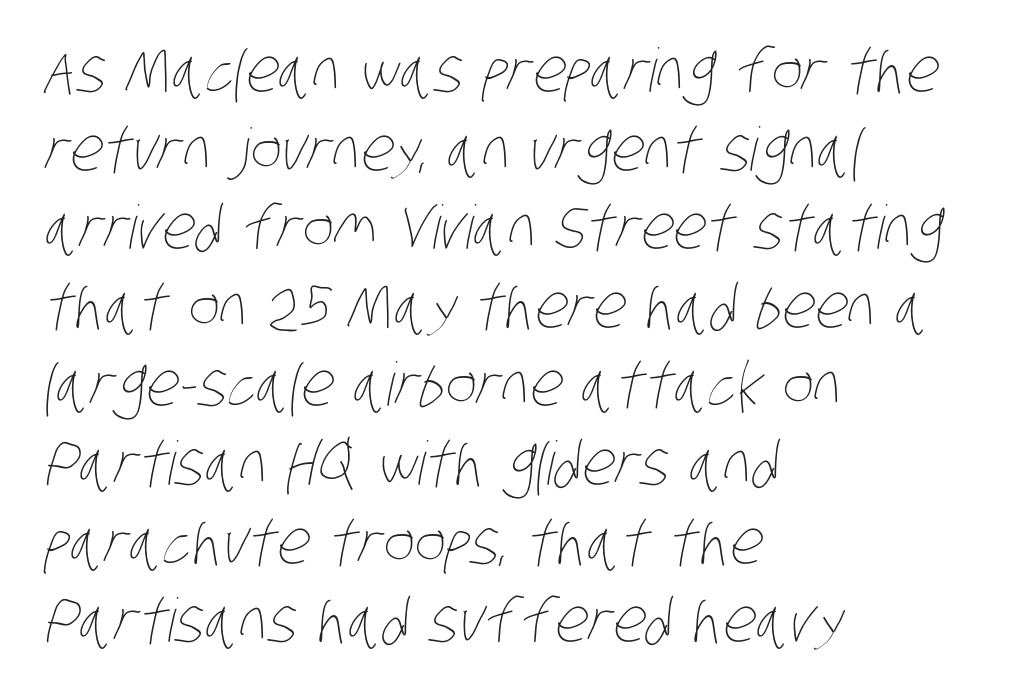
The image shows 60 px thin, condensed type; set left-aligned, normal line spacing (1.31x), normal letter spacing, not underlined; low stroke contrast and a large x-height.
